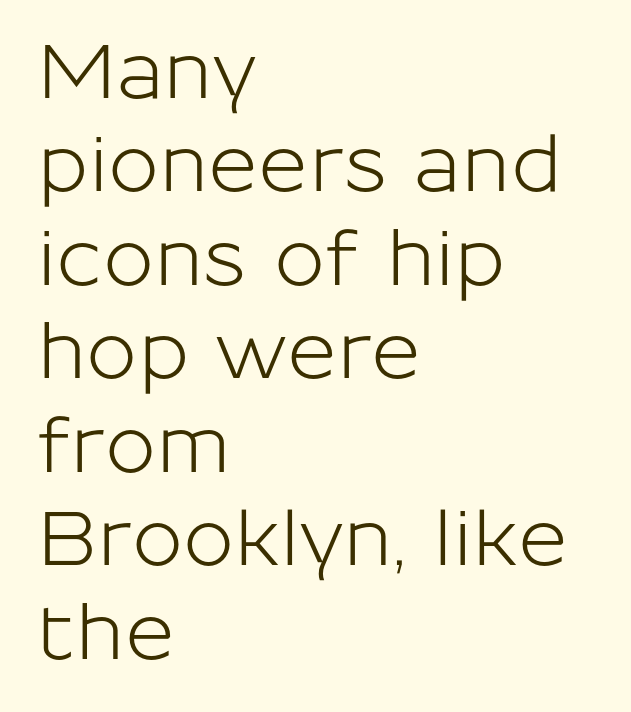
The image shows 76 px sans-serif type, upright; set left-aligned, line spacing 1.23x, normal letter spacing, not underlined; low stroke contrast and a medium x-height.
